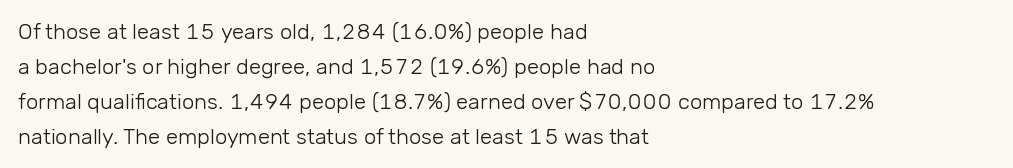
The image shows 22 px text type, upright; set left-aligned, normal line spacing (1.59x), normal letter spacing, not underlined.
